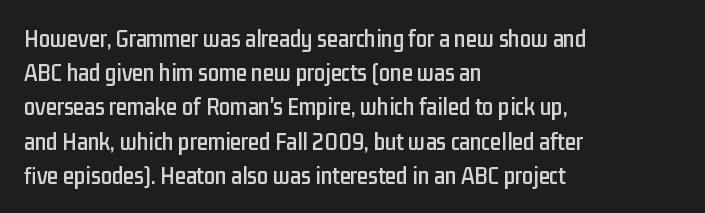
Q: Is the text italic (slanted)? A: No, it is upright.
Q: Is the text underlined? A: No.
Q: How is the paragraph aligned? A: Left-aligned.
Q: Is the spacing between letters normal or unusually wide? A: Normal.
Q: Is the spacing between lines tight, normal or loose? A: Normal.
